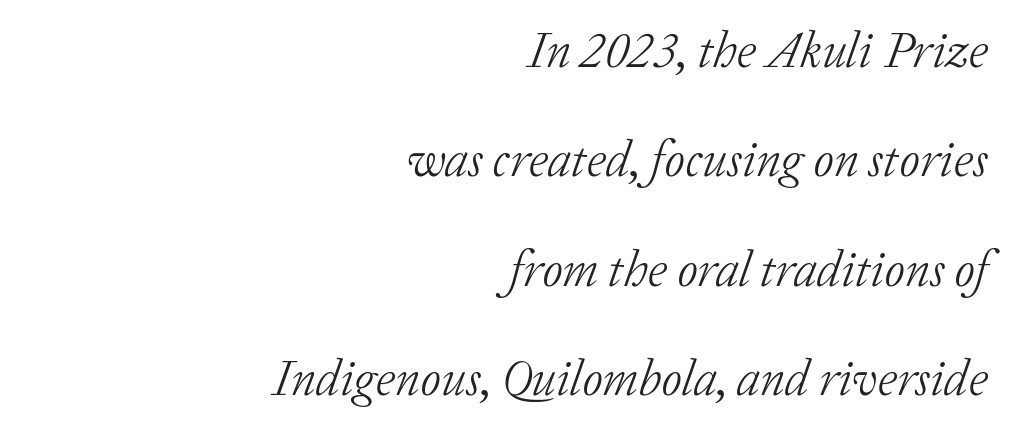
{"serif": "yes", "italic": "yes", "lean": "right", "slant_degrees": 20, "bold": "no", "weight": "light", "width": "normal", "stroke_contrast": "low", "x_height": "medium", "monospaced": "no", "underline": "no", "align": "right", "line_spacing": "loose", "line_spacing_ratio": 2.19, "letter_spacing": "normal", "letter_spacing_em": 0.0, "glyph_px": 50}
